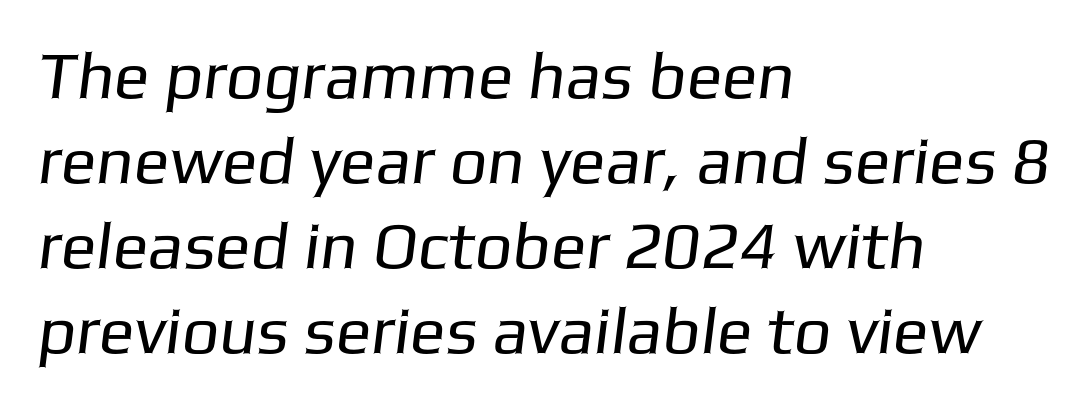
On a weight scale, this lands at 450 or below. Each word holds together tightly as a unit, with standard inter-letter gaps. In terms of letterform style, serifs are entirely absent. The compositor pushed each line to the left boundary. Anything drawn beneath the words? Only blank space.
